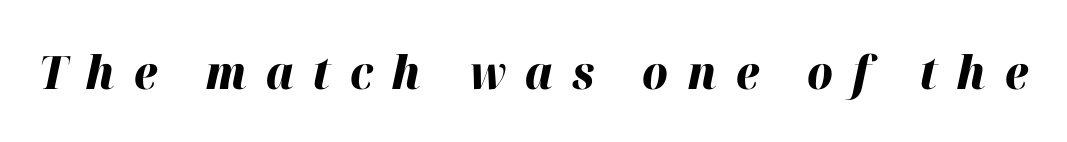
{"italic": "yes", "lean": "right", "slant_degrees": 12, "bold": "yes", "weight": "heavy", "width": "normal", "stroke_contrast": "high", "x_height": "medium", "monospaced": "no", "underline": "no", "letter_spacing": "wide", "letter_spacing_em": 0.41, "glyph_px": 46}
